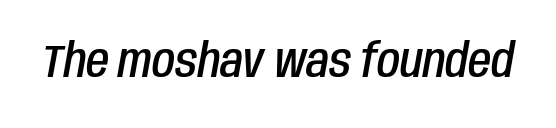
Posture: slanted. You could not count columns in this text — the font is proportionally spaced. How heavy is the stroke? Medium-heavy — a semibold, shy of bold. Honestly, the letter spacing is just normal — you wouldn't notice it. The words here are not underlined.
